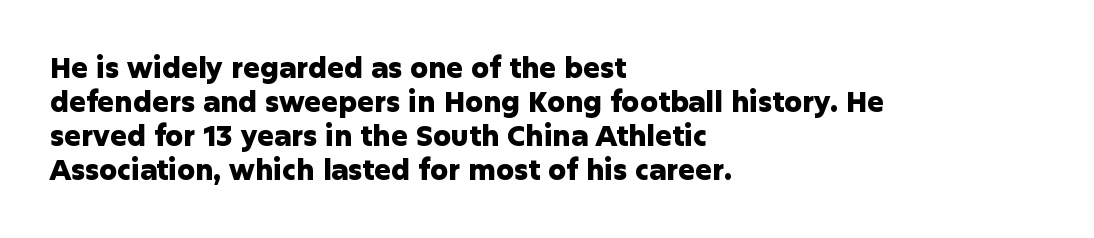
Q: Is the text bold? A: Yes.
Q: Is the text italic (slanted)? A: No, it is upright.
Q: Is the typeface a serif or a sans-serif typeface? A: Sans-serif.
Q: Is the text underlined? A: No.
Q: How is the paragraph aligned? A: Left-aligned.
Q: Is the spacing between letters normal or unusually wide? A: Normal.
Q: Width (condensed, normal, or wide)? A: Normal.
Q: Stroke contrast? A: Low.
Q: x-height? A: Medium.
Q: Monospaced? A: No.
